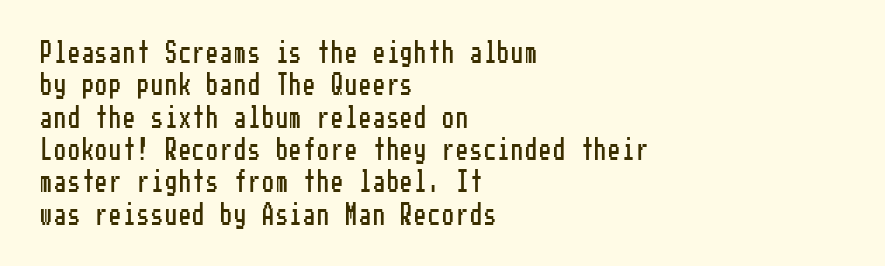
{"italic": "no", "underline": "no", "align": "left", "line_spacing": "normal", "line_spacing_ratio": 1.47, "glyph_px": 22}
